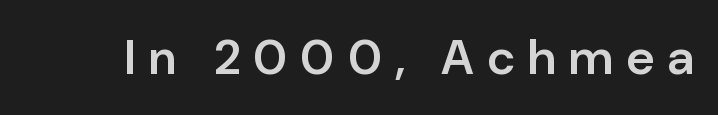
The image shows 49 px semibold sans-serif type, upright; set unusually wide letter spacing (+0.27 em), not underlined; low stroke contrast and a medium x-height.
